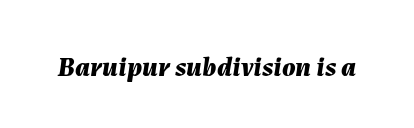
{"italic": "yes", "lean": "right", "slant_degrees": 7, "bold": "yes", "weight": "bold", "width": "normal", "stroke_contrast": "medium", "x_height": "medium", "monospaced": "no", "underline": "no", "letter_spacing": "normal", "letter_spacing_em": 0.0, "glyph_px": 28}
